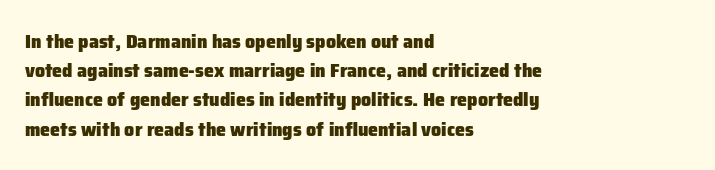
Q: Is the text bold? A: Yes.
Q: Is the text italic (slanted)? A: No, it is upright.
Q: Is the text underlined? A: No.
Q: How is the paragraph aligned? A: Left-aligned.
Q: Is the spacing between letters normal or unusually wide? A: Normal.
Q: Is the spacing between lines tight, normal or loose? A: Normal.
